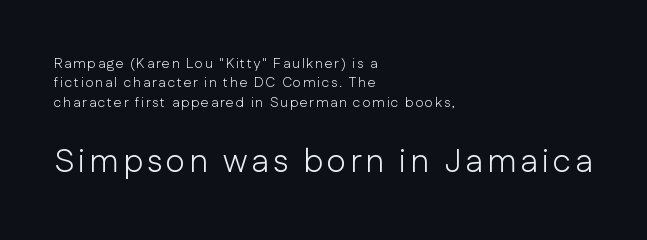
The image shows 33 px light sans-serif type, upright; set left-aligned, normal line spacing (1.39x), not underlined; the second (bottom) block is 2.36x larger; low stroke contrast and a medium x-height.
